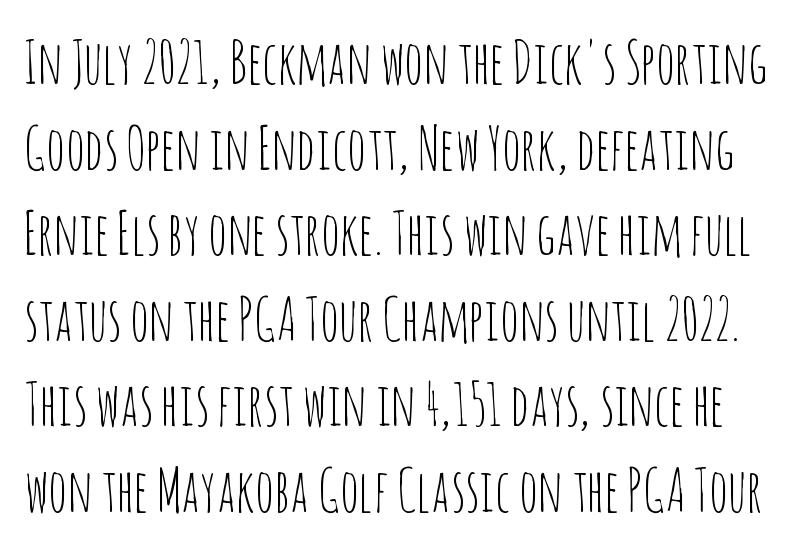
The image shows 59 px thin, condensed sans-serif type, upright; set normal line spacing (1.45x), normal letter spacing, not underlined; low stroke contrast and a large x-height.
